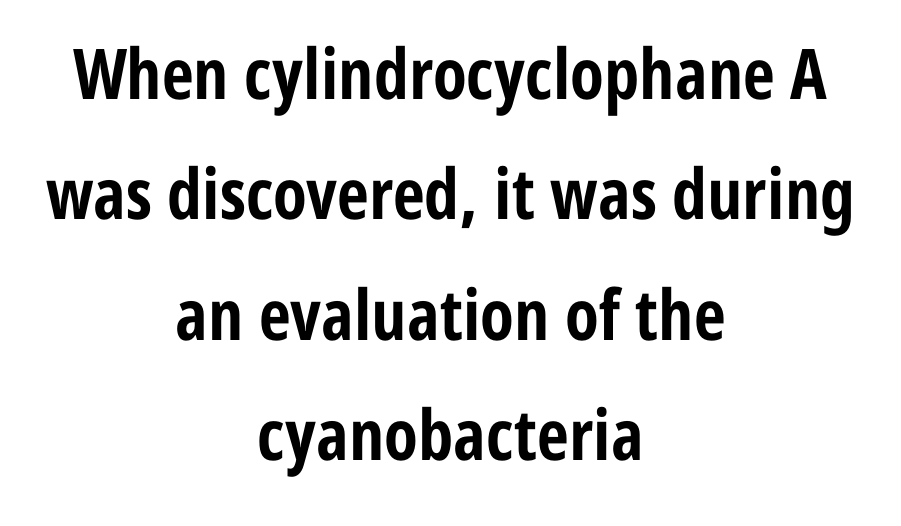
Q: Is the text bold? A: Yes.
Q: Is the text italic (slanted)? A: No, it is upright.
Q: Is the typeface a serif or a sans-serif typeface? A: Sans-serif.
Q: Is the text underlined? A: No.
Q: How is the paragraph aligned? A: Centered.
Q: Is the spacing between letters normal or unusually wide? A: Normal.
Q: Width (condensed, normal, or wide)? A: Condensed.
Q: Stroke contrast? A: Low.
Q: x-height? A: Medium.
Q: Monospaced? A: No.
